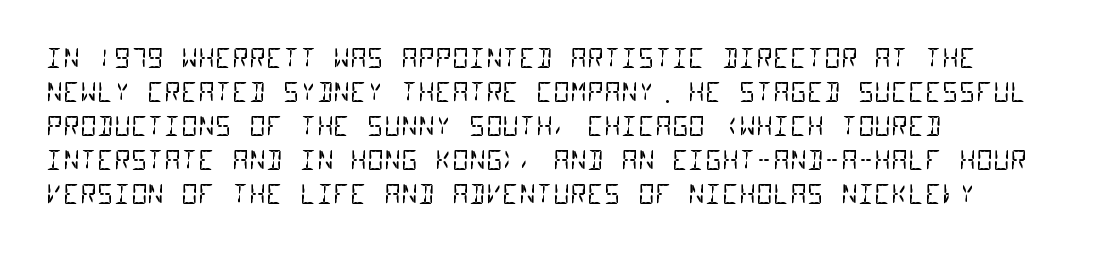
The image shows 26 px text type; set left-aligned, normal line spacing (1.31x), normal letter spacing, not underlined.
